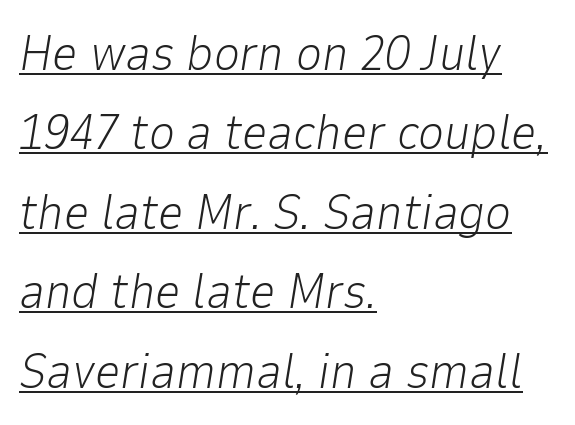
The rendering uses natural spacing where letterforms have individual widths. No heavy texture on the line: the type isn't bold. Underlining? Definitely there. Tracking here is standard; glyphs follow each other at the usual distance. The rag falls on the right side of this text block. Is the type slanted? Yes — the strokes lean at a clear angle.
